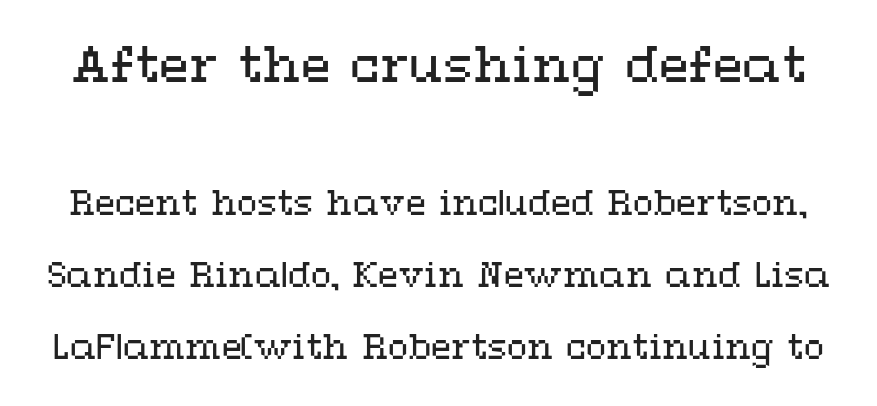
Each new line begins a long way beneath the previous one. Block one is the big one; block two sits smaller underneath. A typesetter would call this proportional, since set widths differ per character. The area under the type is left untouched. The cut favours lightness, reaching ordinary text weight at its darkest.
